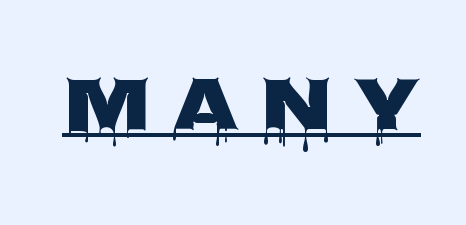
The image shows 76 px wide sans-serif type, upright; set unusually wide letter spacing (+0.27 em), underlined; low stroke contrast and a large x-height.
